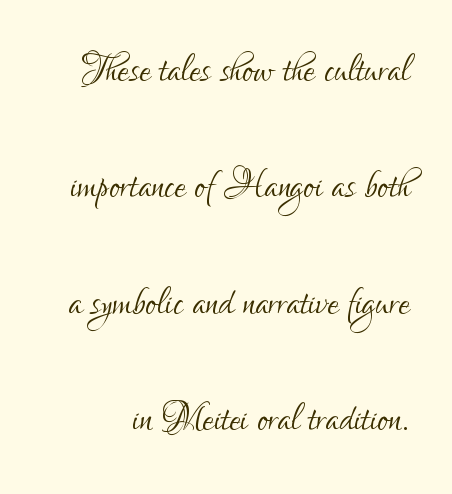
The image shows 50 px light, condensed sans-serif type; set loose line spacing (2.33x), normal letter spacing, not underlined; low stroke contrast and a small x-height.
